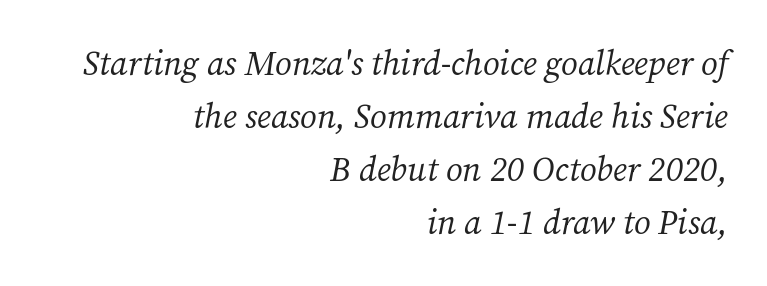
{"serif": "yes", "italic": "yes", "lean": "right", "slant_degrees": 12, "bold": "no", "weight": "regular", "width": "normal", "stroke_contrast": "medium", "x_height": "medium", "monospaced": "no", "underline": "no", "align": "right", "line_spacing": "normal", "line_spacing_ratio": 1.56, "letter_spacing": "normal", "letter_spacing_em": 0.0, "glyph_px": 34}
